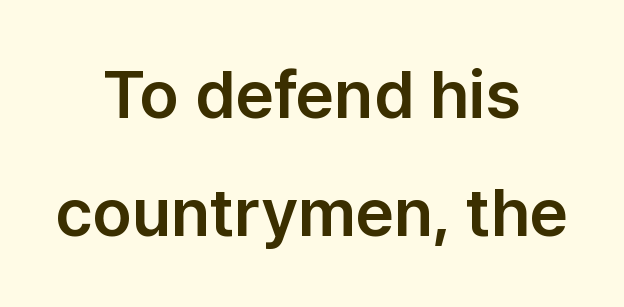
The image shows 67 px sans-serif type, upright; set centered, line spacing 1.76x, normal letter spacing, not underlined; low stroke contrast and a medium x-height.
